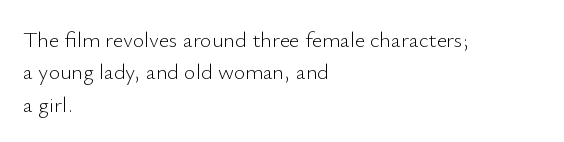
Q: Is the text bold? A: No.
Q: Is the text italic (slanted)? A: No, it is upright.
Q: Is the text underlined? A: No.
Q: How is the paragraph aligned? A: Left-aligned.
Q: Is the spacing between letters normal or unusually wide? A: Normal.
Q: Is the spacing between lines tight, normal or loose? A: Normal.
